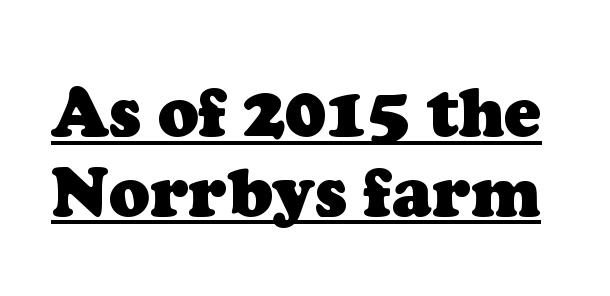
{"serif": "yes", "bold": "yes", "weight": "heavy", "width": "normal", "stroke_contrast": "low", "x_height": "medium", "monospaced": "no", "underline": "yes", "line_spacing_ratio": 1.17, "letter_spacing": "normal", "letter_spacing_em": 0.0, "glyph_px": 68}
